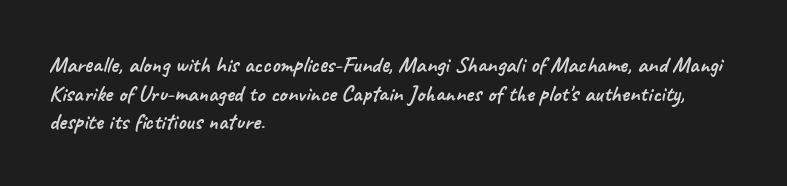
Q: Is the text underlined? A: No.
Q: How is the paragraph aligned? A: Left-aligned.
Q: Is the spacing between letters normal or unusually wide? A: Normal.
Q: Is the spacing between lines tight, normal or loose? A: Normal.
